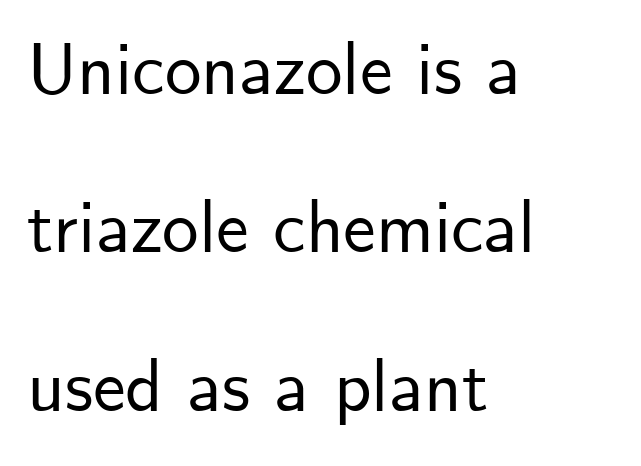
{"serif": "no", "italic": "no", "width": "normal", "stroke_contrast": "low", "x_height": "small", "monospaced": "no", "underline": "no", "align": "left", "line_spacing": "loose", "line_spacing_ratio": 2.17, "letter_spacing": "normal", "letter_spacing_em": 0.0, "glyph_px": 73}
